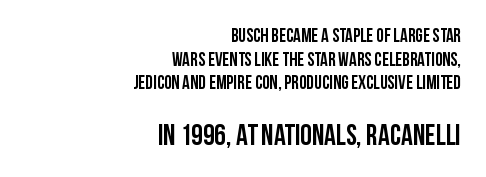
Here the designer chose a conventional face with non-uniform glyph widths. Nothing unusual about the tracking: characters are spaced as the font intends. The glyphs in this specimen are sans serif. The glyphs are unaccompanied by any horizontal stroke below them. Two sizes are in play, and the larger belongs to the second block. The rag falls on the left side of this text block.
